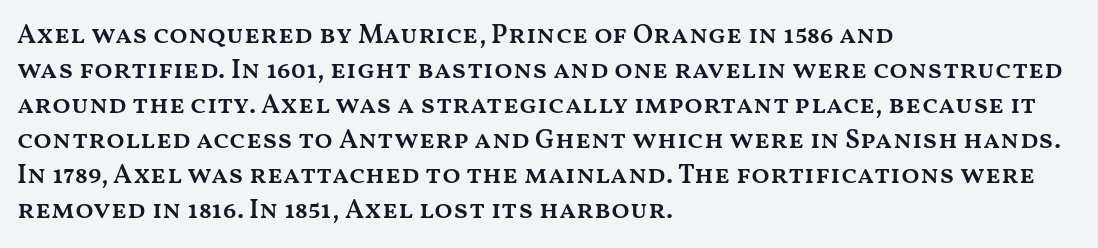
Heft: intermediate — a semibold. How are the letters spaced? Ordinarily, with no added tracking. A typesetter would call this leading conventional body-copy spacing. These lines are set flush left with a ragged right edge. No word sits above an underline. Posture: vertical.
